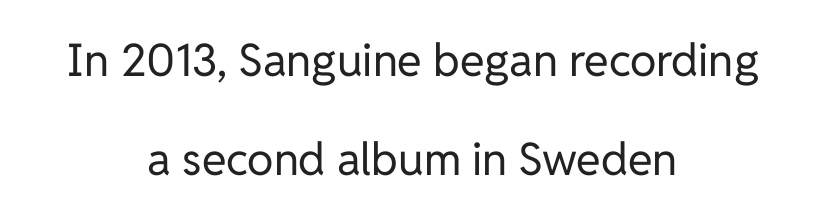
The image shows 45 px regular-weight sans-serif type, upright; set centered, loose line spacing (2.19x), normal letter spacing, not underlined; low stroke contrast and a medium x-height.
